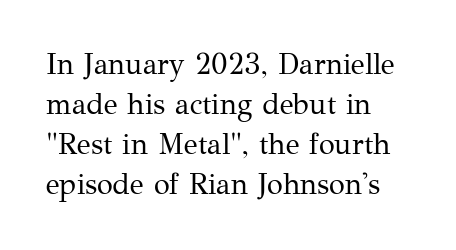
Q: Is the text bold? A: No.
Q: Is the text italic (slanted)? A: No, it is upright.
Q: Is the typeface a serif or a sans-serif typeface? A: Serif.
Q: Is the text underlined? A: No.
Q: How is the paragraph aligned? A: Left-aligned.
Q: Is the spacing between letters normal or unusually wide? A: Normal.
Q: Is the spacing between lines tight, normal or loose? A: Normal.
Q: Width (condensed, normal, or wide)? A: Normal.
Q: Stroke contrast? A: Medium.
Q: x-height? A: Medium.
Q: Monospaced? A: No.
